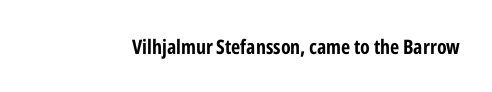
The image shows 20 px bold type, upright; set normal letter spacing, not underlined.
